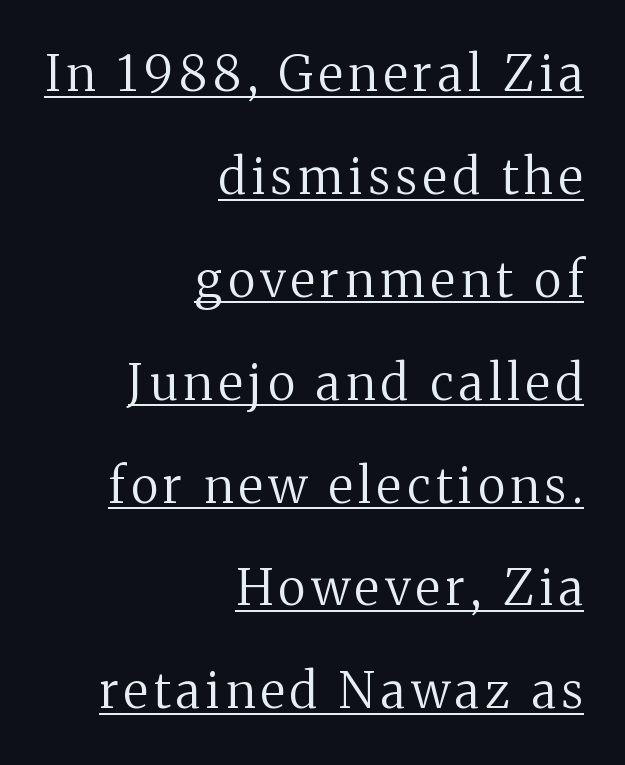
{"serif": "yes", "italic": "no", "bold": "no", "weight": "regular", "width": "normal", "stroke_contrast": "medium", "x_height": "medium", "monospaced": "no", "underline": "yes", "align": "right", "line_spacing": "loose", "line_spacing_ratio": 2.1, "glyph_px": 49}
